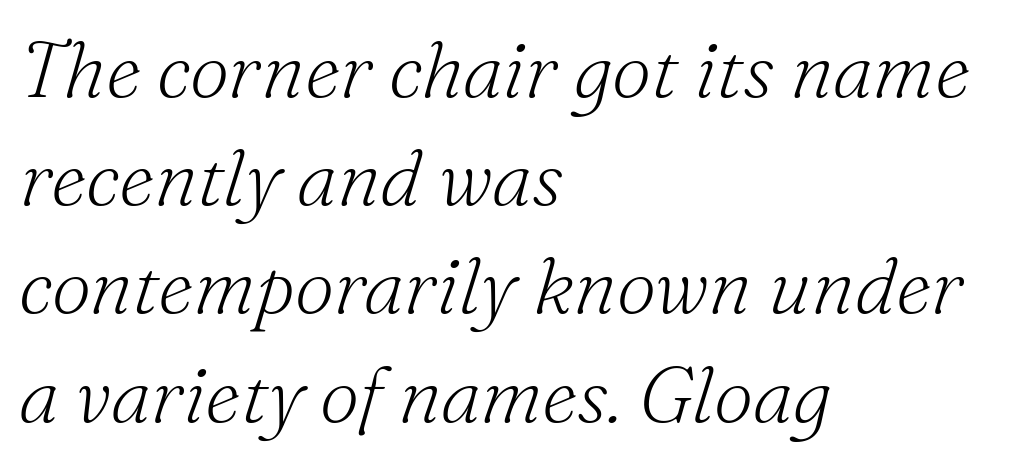
Bold? No — there's no thickening of the strokes. The lines in this sample share a left origin and differ only in where they stop. In terms of leading, this rendering sits right in the middle. Designer's note — italics engaged.
